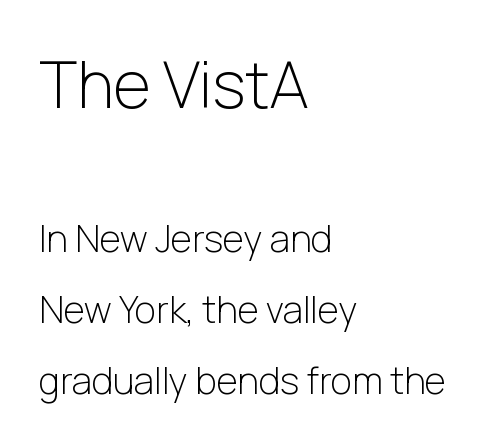
Horizontally, the lines are justified to the leading edge only. Compared with typical body copy, the letter spacing here is the same. Heaviness? Minimal to ordinary, like unemphasized prose. Plain, unruled lines of type. Leading is clearly above the norm, producing a sparse column. The typography opts for an upright posture over an oblique one.
